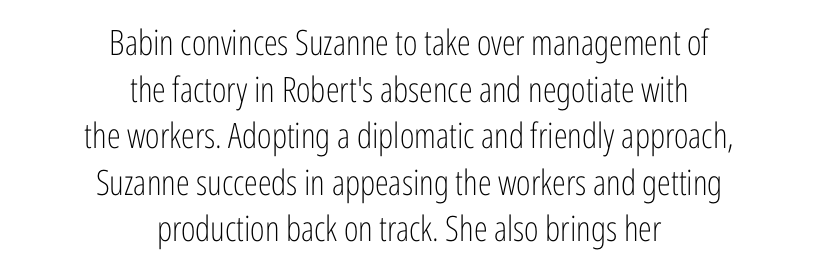
The image shows 35 px light, condensed sans-serif type, upright; set centered, normal line spacing (1.33x), normal letter spacing, not underlined; low stroke contrast and a medium x-height.
